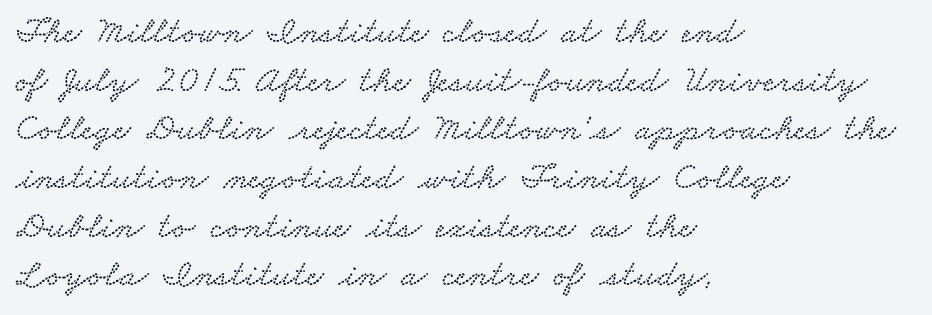
Check under the words: just untouched page. Does the type have serifs? Yes, each stem ends in a small foot. Note the varied advance widths — an 'i' is clearly narrower than an 'm'. Between one letter and the next there's only the usual sliver of space. The lines are quadded left. One glance says typical: line gaps are just what's usual.
